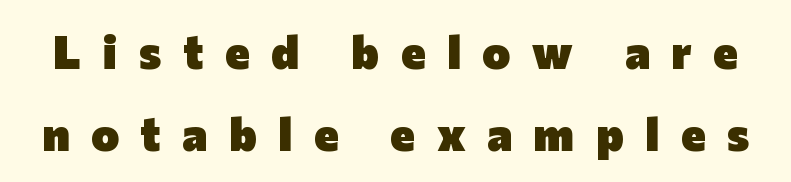
Glance below the letters and you will spot only blank space. Tracking value appears strongly positive — letters spread wide. Plenty of ink on the page — the face is bold. The text was rendered using a sans face with plain stroke endings. Each letter keeps its own natural width here, so spacing adapts to shape.
